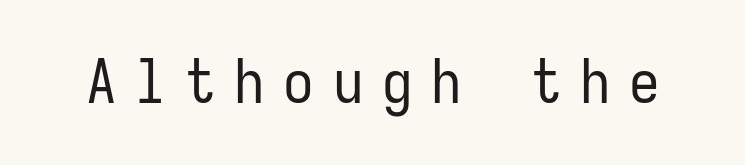
Q: Is the text bold? A: No.
Q: Is the text italic (slanted)? A: No, it is upright.
Q: Is the typeface a serif or a sans-serif typeface? A: Sans-serif.
Q: Is the text underlined? A: No.
Q: Is the spacing between letters normal or unusually wide? A: Unusually wide.
Q: Width (condensed, normal, or wide)? A: Condensed.
Q: Stroke contrast? A: Low.
Q: x-height? A: Medium.
Q: Monospaced? A: Yes.
